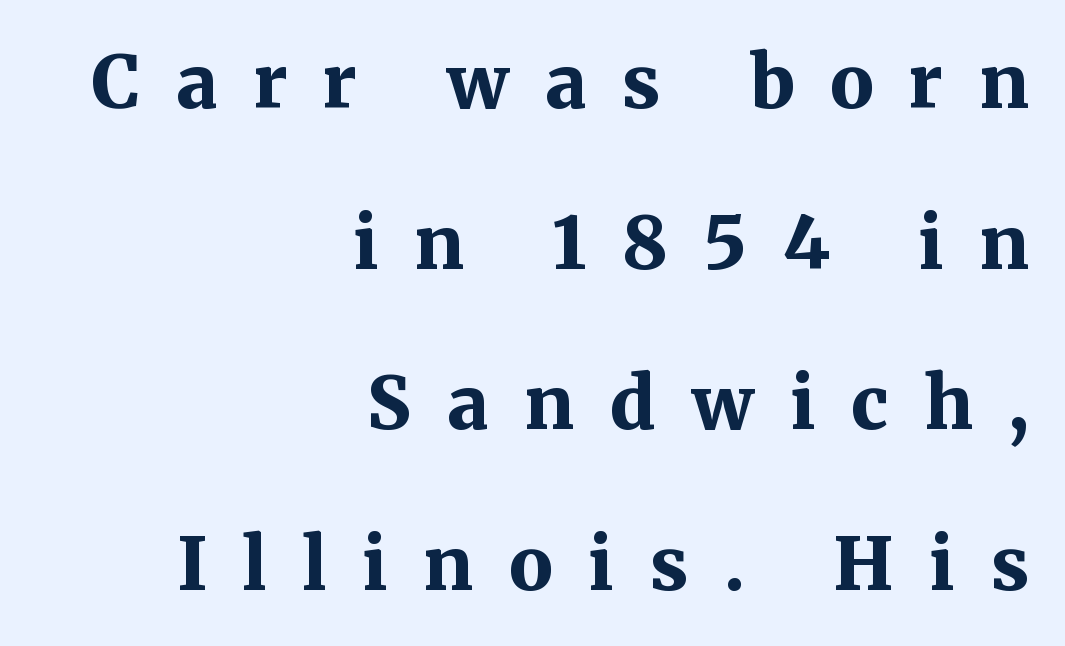
Short note: letters widely spaced. The letters stand upright; this is a roman face. You could not count columns in this text — the font is proportionally spaced. The sample has been set heavy, in full bold.
